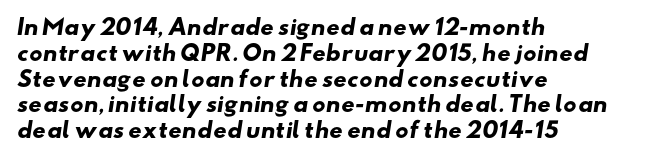
Q: Is the text bold? A: Yes.
Q: Is the text underlined? A: No.
Q: How is the paragraph aligned? A: Left-aligned.
Q: Is the spacing between letters normal or unusually wide? A: Normal.
